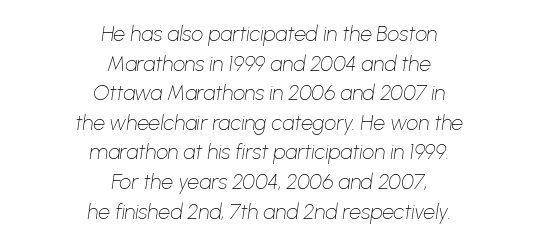
The image shows 21 px text type, italic (leaning right); set centered, normal line spacing (1.41x), normal letter spacing, not underlined.
